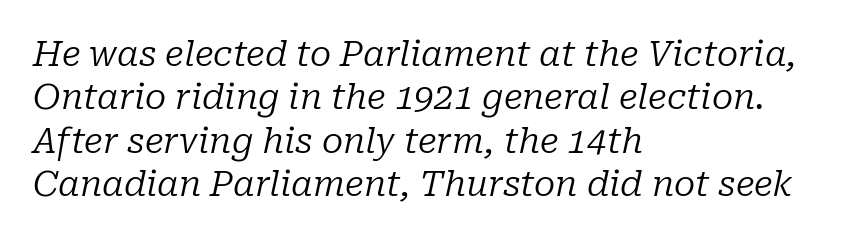
Q: Is the text bold? A: No.
Q: Is the text italic (slanted)? A: Yes, it leans right by about 10 degrees.
Q: Is the typeface a serif or a sans-serif typeface? A: Serif.
Q: Is the text underlined? A: No.
Q: How is the paragraph aligned? A: Left-aligned.
Q: Is the spacing between letters normal or unusually wide? A: Normal.
Q: Width (condensed, normal, or wide)? A: Normal.
Q: Stroke contrast? A: Low.
Q: x-height? A: Medium.
Q: Monospaced? A: No.
